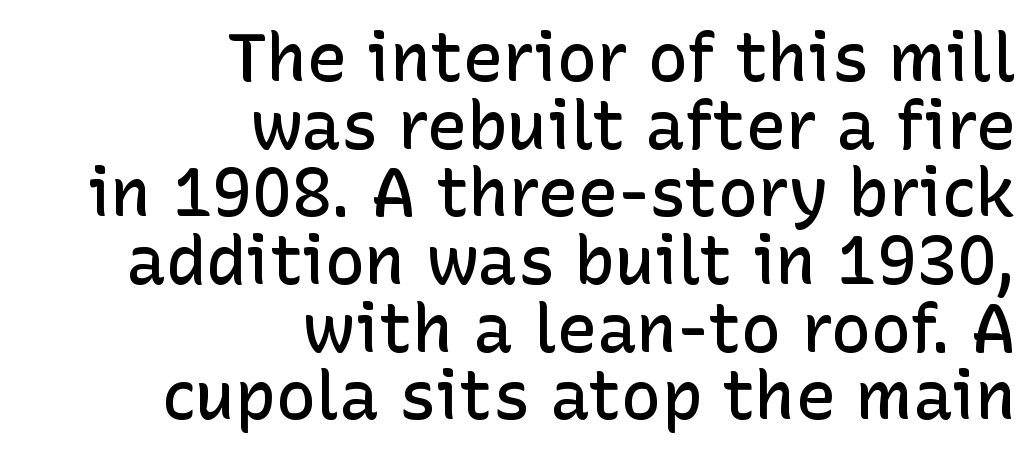
Q: Is the text bold? A: Semi-bold.
Q: Is the text italic (slanted)? A: No, it is upright.
Q: Is the typeface a serif or a sans-serif typeface? A: Sans-serif.
Q: Is the text underlined? A: No.
Q: How is the paragraph aligned? A: Right-aligned.
Q: Is the spacing between letters normal or unusually wide? A: Normal.
Q: Is the spacing between lines tight, normal or loose? A: Tight.
Q: Width (condensed, normal, or wide)? A: Normal.
Q: Stroke contrast? A: Low.
Q: x-height? A: Medium.
Q: Monospaced? A: No.
